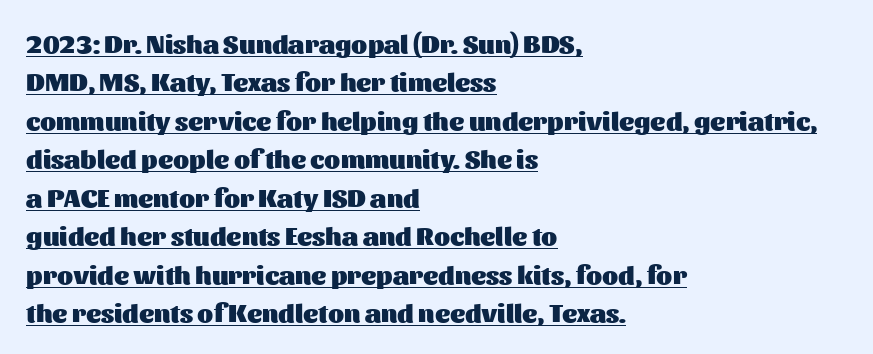
Q: Is the text bold? A: Yes.
Q: Is the text italic (slanted)? A: No, it is upright.
Q: Is the text underlined? A: Yes.
Q: How is the paragraph aligned? A: Left-aligned.
Q: Is the spacing between letters normal or unusually wide? A: Normal.
Q: Is the spacing between lines tight, normal or loose? A: Normal.
